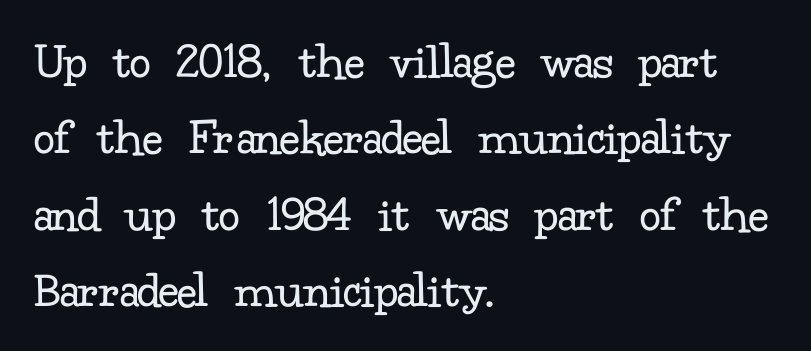
Q: Is the text bold? A: No.
Q: Is the text italic (slanted)? A: No, it is upright.
Q: Is the typeface a serif or a sans-serif typeface? A: Serif.
Q: Is the text underlined? A: No.
Q: How is the paragraph aligned? A: Left-aligned.
Q: Is the spacing between letters normal or unusually wide? A: Normal.
Q: Is the spacing between lines tight, normal or loose? A: Normal.
Q: Width (condensed, normal, or wide)? A: Normal.
Q: Stroke contrast? A: Low.
Q: x-height? A: Small.
Q: Monospaced? A: No.
